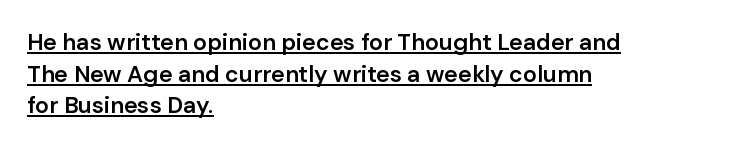
{"italic": "no", "bold": "semi", "underline": "yes", "align": "left", "line_spacing": "normal", "line_spacing_ratio": 1.38, "letter_spacing": "normal", "letter_spacing_em": 0.0, "glyph_px": 23}
